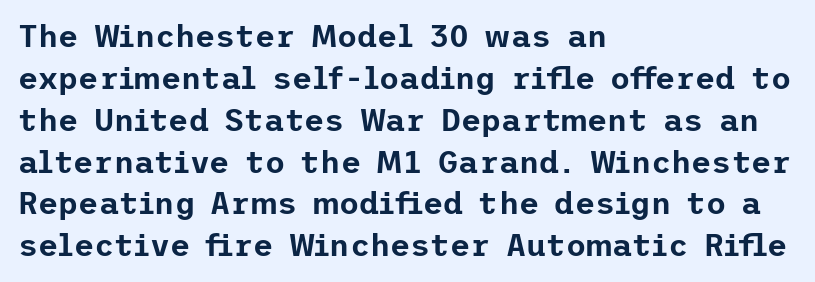
Q: Is the text italic (slanted)? A: No, it is upright.
Q: Is the typeface a serif or a sans-serif typeface? A: Sans-serif.
Q: Is the text underlined? A: No.
Q: How is the paragraph aligned? A: Left-aligned.
Q: Is the spacing between letters normal or unusually wide? A: Normal.
Q: Is the spacing between lines tight, normal or loose? A: Normal.
Q: Width (condensed, normal, or wide)? A: Normal.
Q: Stroke contrast? A: Low.
Q: x-height? A: Medium.
